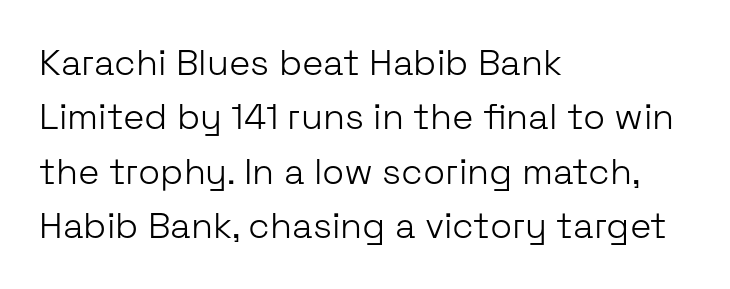
The space beneath each line is pristine and unruled. Interline gaps are of average width in this sample. The letters stand upright; this is a roman face. The passage is arranged the way most books set body copy — flush left.
